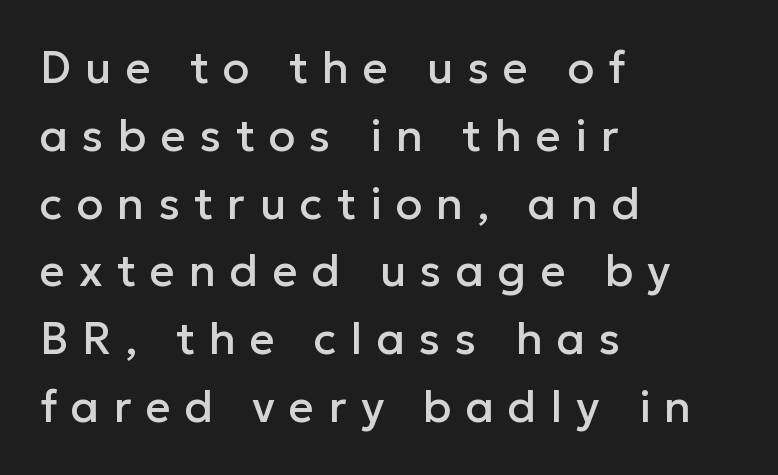
The image shows 44 px sans-serif type, upright; set left-aligned, normal line spacing (1.54x), unusually wide letter spacing (+0.32 em), not underlined; low stroke contrast and a medium x-height.
